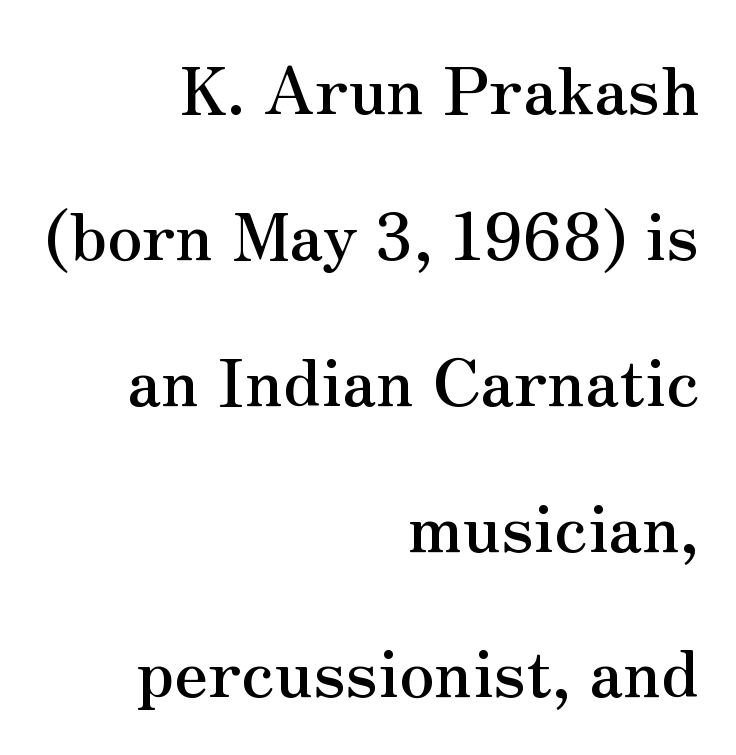
Glyph-to-glyph distance matches everyday printed text. Every row of glyphs terminates at an identical x-position on the right. Do the letters lean? They stand straight. The rendering shows small feet on the letterforms — a serif design. Quick note: underline off.
